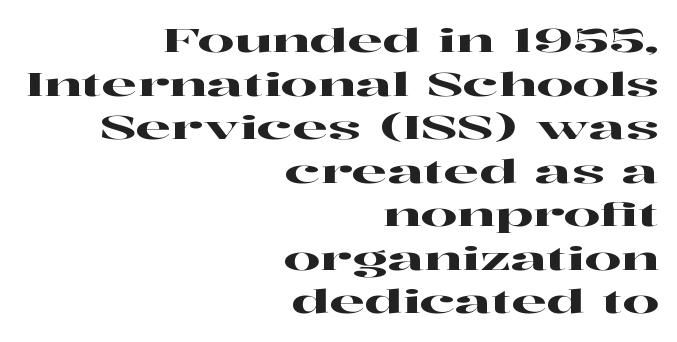
Q: Is the text italic (slanted)? A: No, it is upright.
Q: Is the typeface a serif or a sans-serif typeface? A: Serif.
Q: Is the text underlined? A: No.
Q: How is the paragraph aligned? A: Right-aligned.
Q: Is the spacing between letters normal or unusually wide? A: Normal.
Q: Is the spacing between lines tight, normal or loose? A: Normal.
Q: Width (condensed, normal, or wide)? A: Wide.
Q: Stroke contrast? A: High.
Q: x-height? A: Medium.
Q: Monospaced? A: No.
